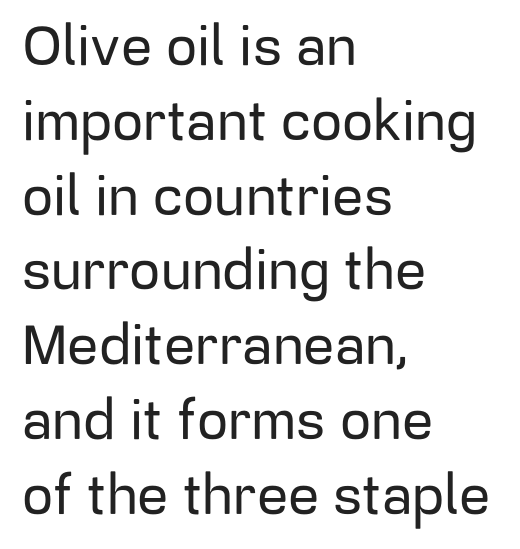
Q: Is the text italic (slanted)? A: No, it is upright.
Q: Is the typeface a serif or a sans-serif typeface? A: Sans-serif.
Q: Is the text underlined? A: No.
Q: How is the paragraph aligned? A: Left-aligned.
Q: Is the spacing between letters normal or unusually wide? A: Normal.
Q: Is the spacing between lines tight, normal or loose? A: Normal.
Q: Width (condensed, normal, or wide)? A: Normal.
Q: Stroke contrast? A: Low.
Q: x-height? A: Medium.
Q: Monospaced? A: No.
